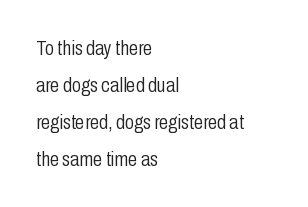
Q: Is the text bold? A: No.
Q: Is the text italic (slanted)? A: No, it is upright.
Q: Is the text underlined? A: No.
Q: How is the paragraph aligned? A: Left-aligned.
Q: Is the spacing between letters normal or unusually wide? A: Normal.
